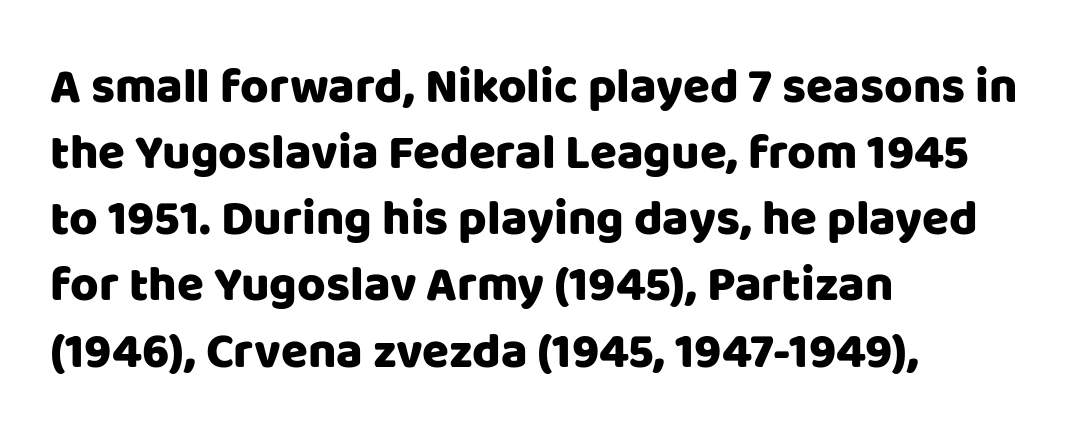
Each line starts at the same left margin while the right side varies. The letters carry no serifs — their stems end cleanly without finishing strokes. Unmarked baselines from the first word to the last. The passage shown is typed in a proportional face where columns would drift. The passage shown has conventional tracking throughout. A typesetter would call this leading conventional body-copy spacing.
